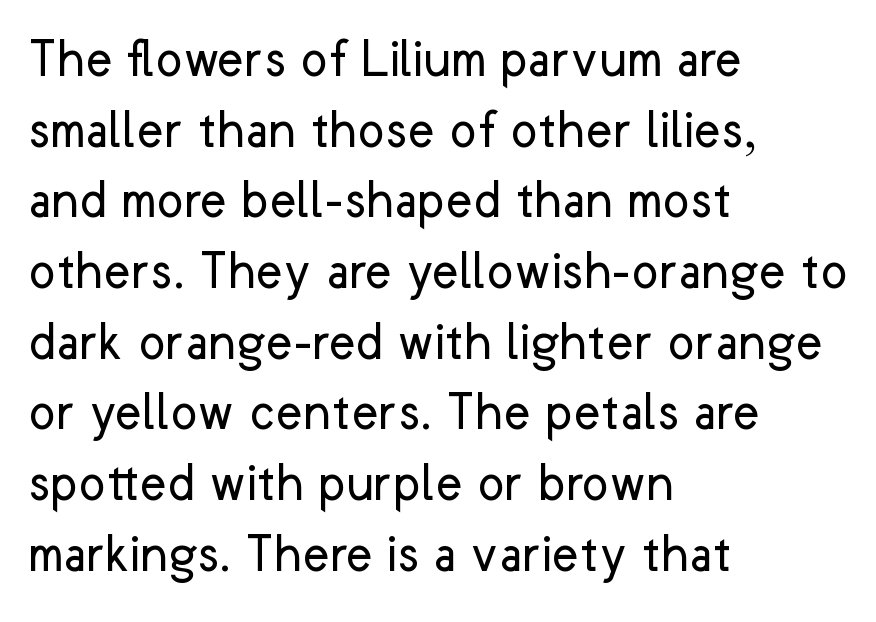
Q: Is the text bold? A: No.
Q: Is the text italic (slanted)? A: No, it is upright.
Q: Is the typeface a serif or a sans-serif typeface? A: Sans-serif.
Q: Is the text underlined? A: No.
Q: How is the paragraph aligned? A: Left-aligned.
Q: Is the spacing between letters normal or unusually wide? A: Normal.
Q: Width (condensed, normal, or wide)? A: Normal.
Q: Stroke contrast? A: Low.
Q: x-height? A: Medium.
Q: Monospaced? A: No.
